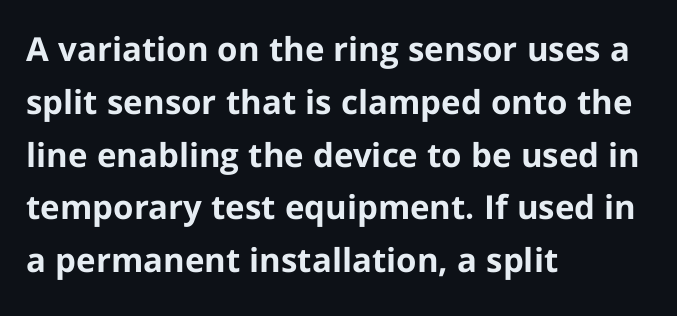
{"serif": "no", "italic": "no", "bold": "yes", "weight": "bold", "width": "normal", "stroke_contrast": "low", "x_height": "medium", "monospaced": "no", "underline": "no", "align": "left", "line_spacing": "normal", "line_spacing_ratio": 1.6, "letter_spacing": "normal", "letter_spacing_em": 0.0, "glyph_px": 33}
